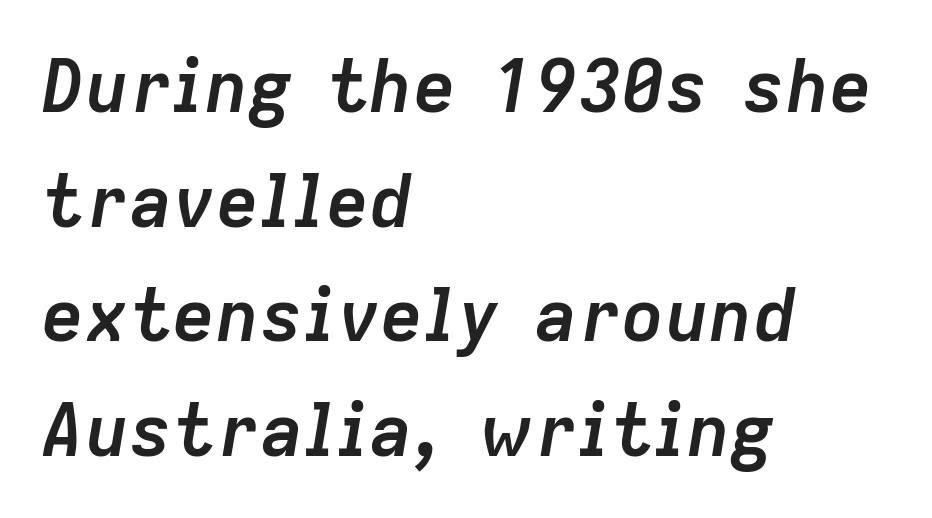
Q: Is the text bold? A: Yes.
Q: Is the text italic (slanted)? A: Yes, it leans right by about 9 degrees.
Q: Is the text underlined? A: No.
Q: How is the paragraph aligned? A: Left-aligned.
Q: Is the spacing between letters normal or unusually wide? A: Normal.
Q: Is the spacing between lines tight, normal or loose? A: Normal.
Q: Width (condensed, normal, or wide)? A: Normal.
Q: Stroke contrast? A: Low.
Q: x-height? A: Medium.
Q: Monospaced? A: No.
